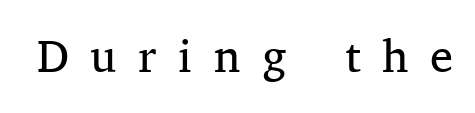
Q: Is the text bold? A: No.
Q: Is the text italic (slanted)? A: No, it is upright.
Q: Is the typeface a serif or a sans-serif typeface? A: Serif.
Q: Is the text underlined? A: No.
Q: Is the spacing between letters normal or unusually wide? A: Unusually wide.
Q: Width (condensed, normal, or wide)? A: Normal.
Q: Stroke contrast? A: Medium.
Q: x-height? A: Medium.
Q: Monospaced? A: No.
